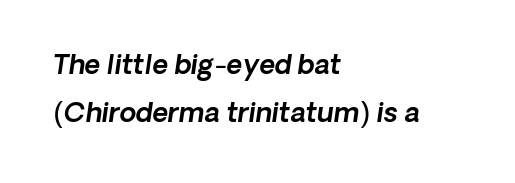
Slanted lettering throughout. Each row of text sits above clean, open space. The passage shown has conventional tracking throughout. Layout note: lines flush left.
